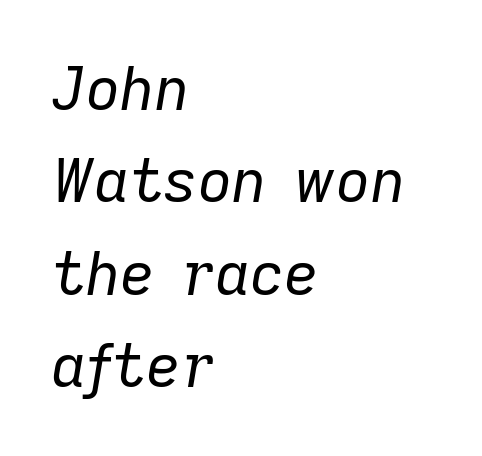
Q: Is the text bold? A: No.
Q: Is the text italic (slanted)? A: Yes, it leans right by about 9 degrees.
Q: Is the text underlined? A: No.
Q: How is the paragraph aligned? A: Left-aligned.
Q: Is the spacing between letters normal or unusually wide? A: Normal.
Q: Is the spacing between lines tight, normal or loose? A: Normal.
Q: Width (condensed, normal, or wide)? A: Normal.
Q: Stroke contrast? A: Low.
Q: x-height? A: Medium.
Q: Monospaced? A: No.
